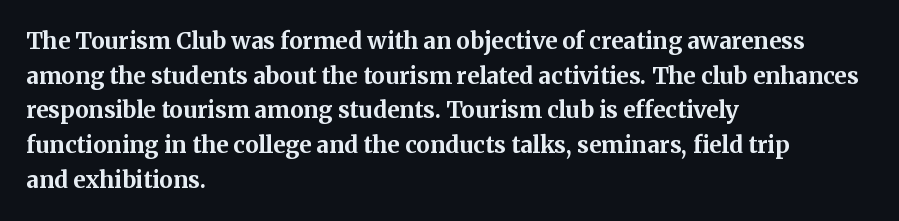
{"italic": "no", "bold": "yes", "underline": "no", "align": "left", "line_spacing": "normal", "line_spacing_ratio": 1.51, "letter_spacing": "normal", "letter_spacing_em": 0.0, "glyph_px": 23}
